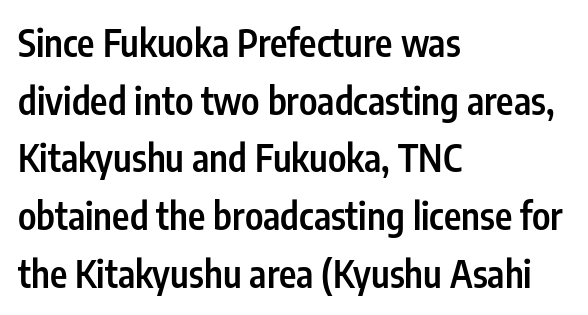
The image shows 37 px semibold, condensed sans-serif type, upright; set left-aligned, normal line spacing (1.56x), normal letter spacing, not underlined; low stroke contrast and a medium x-height.
